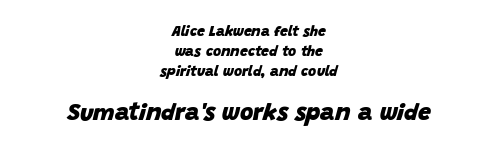
Notice how the passage keeps no hard edge, just a central spine. What's the leading like? Ordinary, nothing unusual. No word sits above an underline. The letterforms sit shoulder to shoulder at normal distance.
